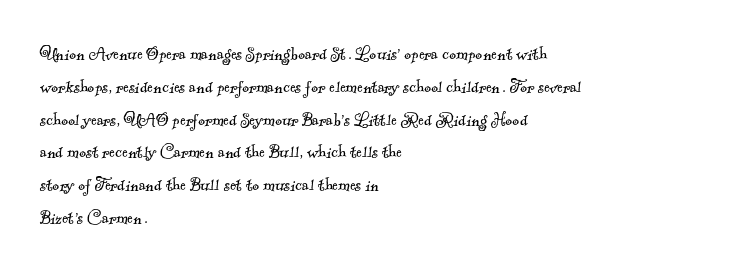
{"bold": "no", "underline": "no", "align": "left", "line_spacing": "normal", "line_spacing_ratio": 1.56, "letter_spacing": "normal", "letter_spacing_em": 0.0, "glyph_px": 21}
